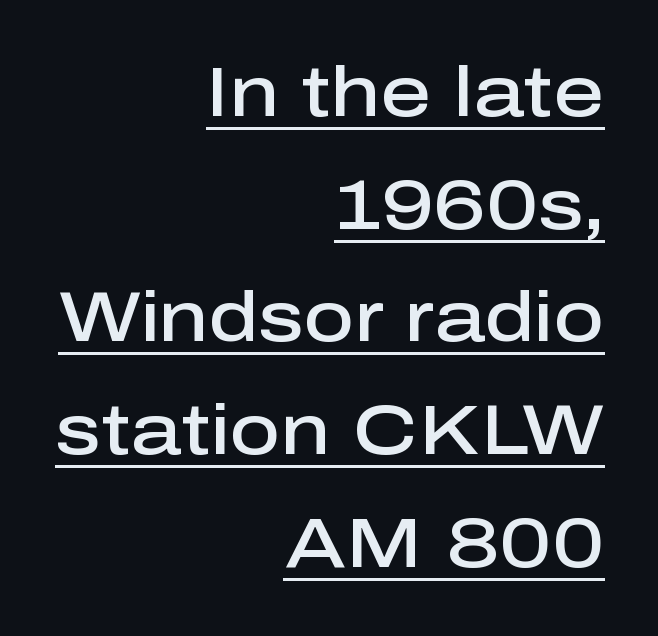
Q: Is the text bold? A: Semi-bold.
Q: Is the text italic (slanted)? A: No, it is upright.
Q: Is the typeface a serif or a sans-serif typeface? A: Sans-serif.
Q: Is the text underlined? A: Yes.
Q: How is the paragraph aligned? A: Right-aligned.
Q: Is the spacing between letters normal or unusually wide? A: Normal.
Q: Is the spacing between lines tight, normal or loose? A: Normal.
Q: Width (condensed, normal, or wide)? A: Normal.
Q: Stroke contrast? A: Low.
Q: x-height? A: Medium.
Q: Monospaced? A: No.
